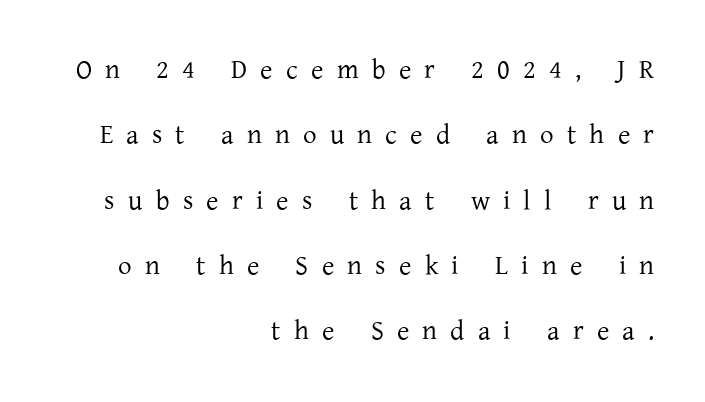
{"italic": "no", "bold": "no", "underline": "no", "align": "right", "line_spacing": "loose", "line_spacing_ratio": 2.42, "letter_spacing": "wide", "letter_spacing_em": 0.49, "glyph_px": 27}
